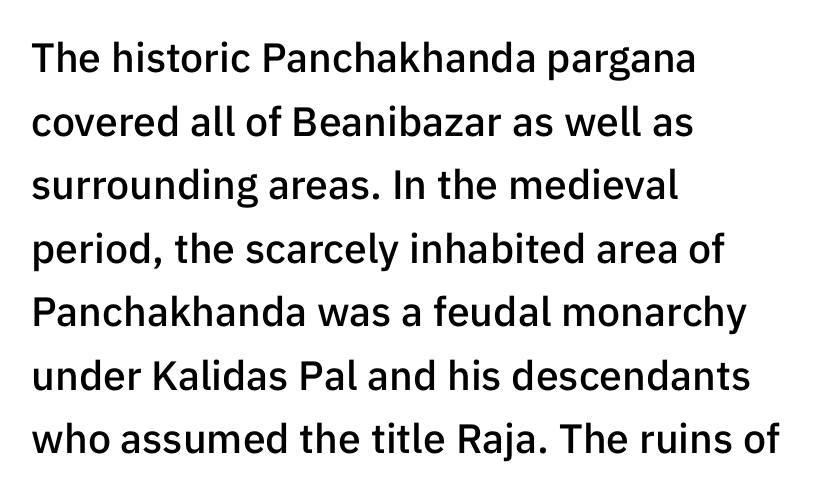
{"serif": "no", "italic": "no", "bold": "semi", "weight": "semibold", "width": "normal", "stroke_contrast": "low", "x_height": "medium", "monospaced": "no", "underline": "no", "align": "left", "line_spacing": "normal", "line_spacing_ratio": 1.55, "letter_spacing": "normal", "letter_spacing_em": 0.0, "glyph_px": 41}
